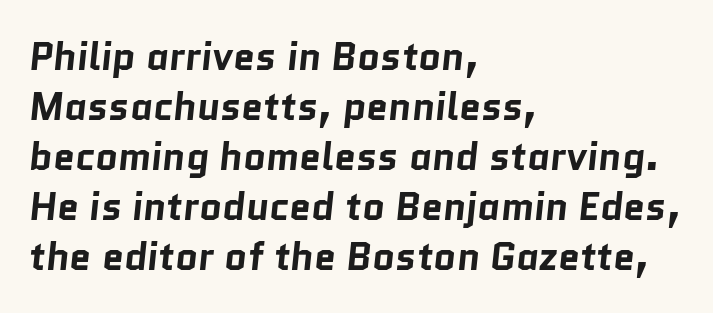
{"serif": "no", "bold": "yes", "weight": "bold", "width": "normal", "stroke_contrast": "low", "x_height": "medium", "monospaced": "no", "underline": "no", "align": "left", "line_spacing": "normal", "line_spacing_ratio": 1.28, "letter_spacing": "normal", "letter_spacing_em": 0.0, "glyph_px": 39}
